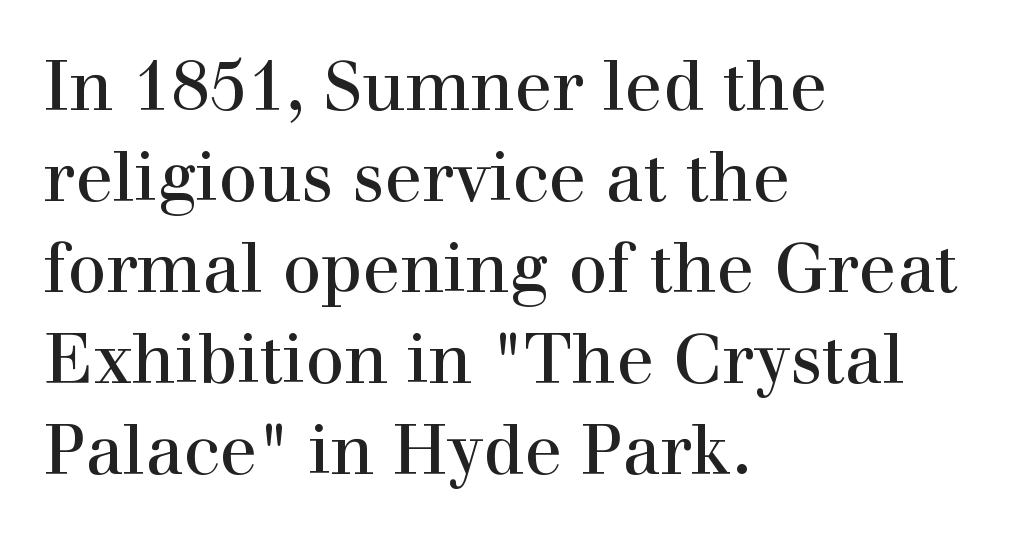
Q: Is the text bold? A: No.
Q: Is the text italic (slanted)? A: No, it is upright.
Q: Is the typeface a serif or a sans-serif typeface? A: Serif.
Q: Is the text underlined? A: No.
Q: How is the paragraph aligned? A: Left-aligned.
Q: Is the spacing between letters normal or unusually wide? A: Normal.
Q: Is the spacing between lines tight, normal or loose? A: Normal.
Q: Width (condensed, normal, or wide)? A: Normal.
Q: Stroke contrast? A: High.
Q: x-height? A: Medium.
Q: Monospaced? A: No.
